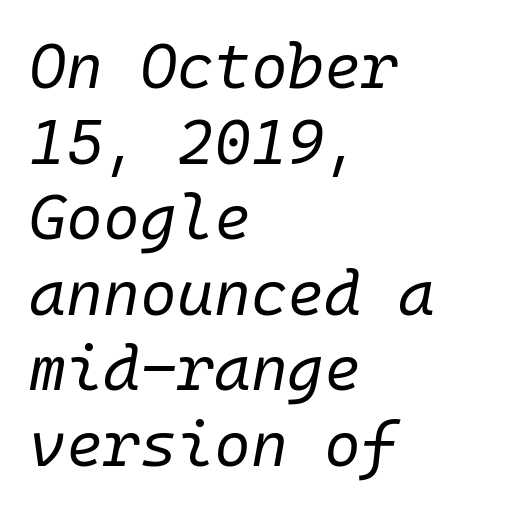
Left-aligned paragraph, ragged on the right. Italic: yes, the glyphs are oblique. These glyphs show unthickened strokes, regular width or finer. Does extra space separate the letters? No, they use regular spacing.
